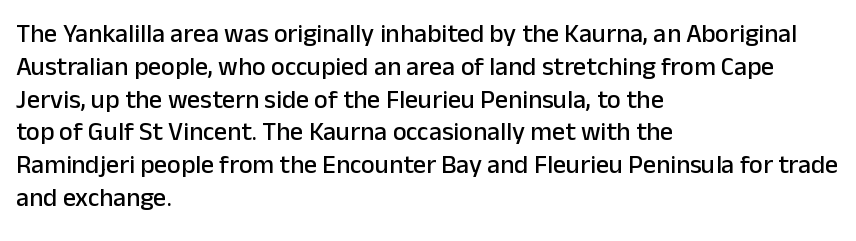
Each new line begins a customary step beneath the previous one. The passage shown is not underscored anywhere. Unlike italic type, these characters show no tilt at all. Casual observation: everything's shoved over to the left.
